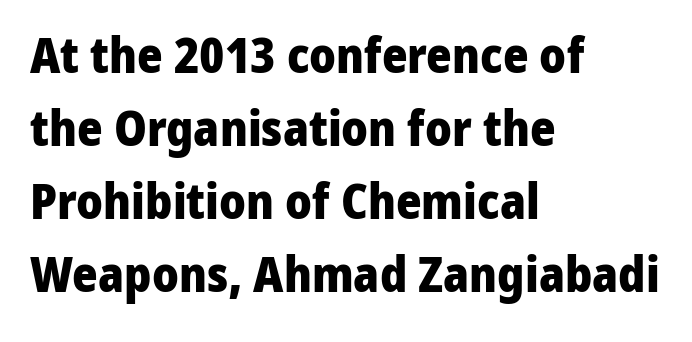
{"serif": "no", "italic": "no", "bold": "yes", "weight": "heavy", "width": "normal", "stroke_contrast": "low", "x_height": "medium", "monospaced": "no", "underline": "no", "align": "left", "line_spacing": "normal", "line_spacing_ratio": 1.49, "letter_spacing": "normal", "letter_spacing_em": 0.0, "glyph_px": 49}
